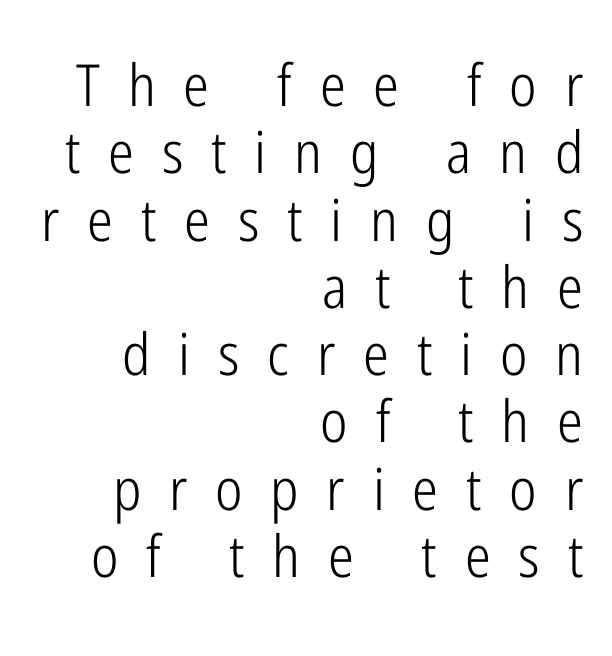
The image shows 58 px light, condensed sans-serif type, upright; set right-aligned, line spacing 1.16x, unusually wide letter spacing (+0.48 em), not underlined; low stroke contrast and a medium x-height.
